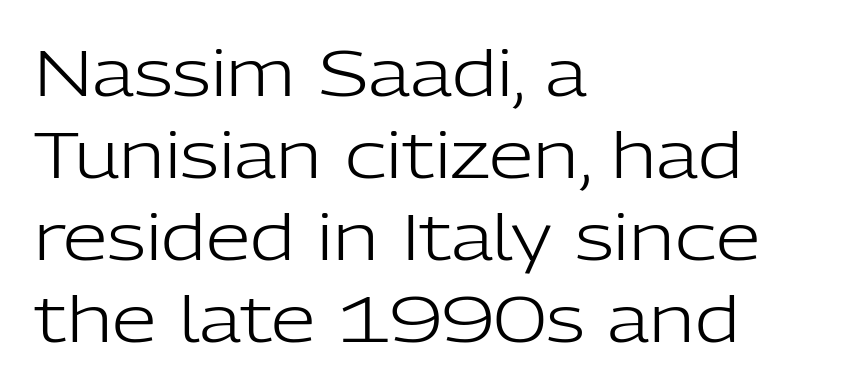
The image shows 64 px light sans-serif type, upright; set left-aligned, normal line spacing (1.28x), normal letter spacing, not underlined; low stroke contrast and a medium x-height.
